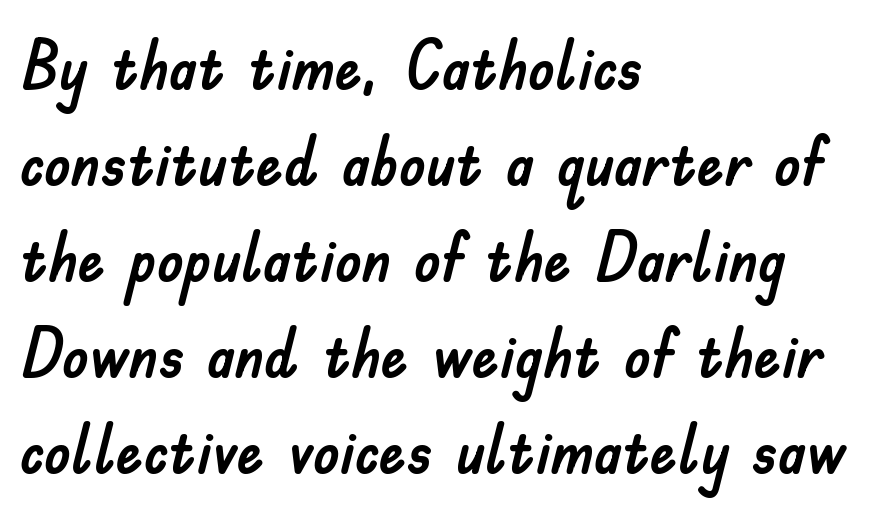
The rendering uses a moderate line-height, typical for paragraphs. Varying glyph widths throughout — classic text-font behaviour. Look at the bottom of the vertical strokes: they stop flat, with no serifs. The space directly below the letters is spotless.
